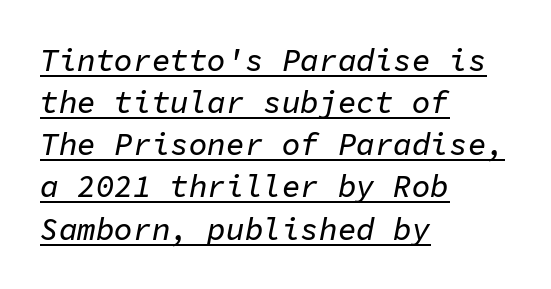
The image shows 31 px text type, italic (leaning right), monospaced; set left-aligned, normal line spacing (1.36x), normal letter spacing, underlined; low stroke contrast and a medium x-height.
